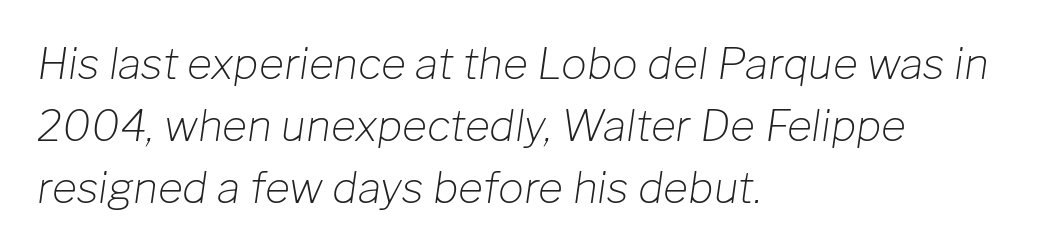
{"italic": "yes", "lean": "right", "slant_degrees": 8, "bold": "no", "weight": "light", "width": "normal", "stroke_contrast": "low", "x_height": "medium", "monospaced": "no", "underline": "no", "align": "left", "line_spacing": "normal", "line_spacing_ratio": 1.44, "letter_spacing": "normal", "letter_spacing_em": 0.0, "glyph_px": 43}
